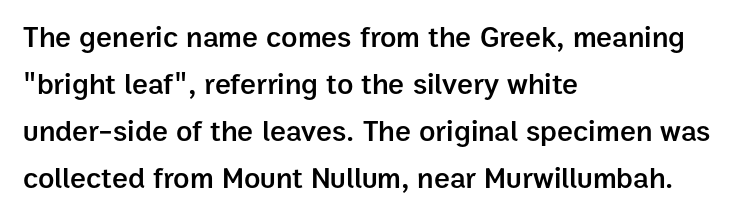
Q: Is the text bold? A: Semi-bold.
Q: Is the text italic (slanted)? A: No, it is upright.
Q: Is the typeface a serif or a sans-serif typeface? A: Sans-serif.
Q: Is the text underlined? A: No.
Q: How is the paragraph aligned? A: Left-aligned.
Q: Is the spacing between letters normal or unusually wide? A: Normal.
Q: Is the spacing between lines tight, normal or loose? A: Normal.
Q: Width (condensed, normal, or wide)? A: Normal.
Q: Stroke contrast? A: Low.
Q: x-height? A: Medium.
Q: Monospaced? A: No.
